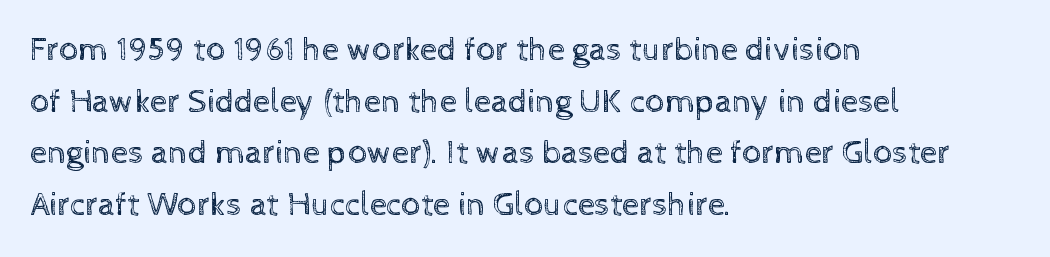
Only glyphs here, with clear space below each row. Each new line begins a customary step beneath the previous one. The letters stand straight up with perfectly vertical stems. Leftover space on each line is placed entirely after the last word. The weight would be labelled regular, book, light, or lighter still.
